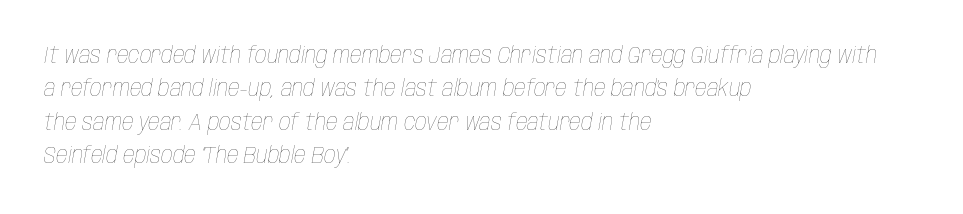
The image shows 23 px text type, italic (leaning right); set left-aligned, normal line spacing (1.45x), normal letter spacing, not underlined.
